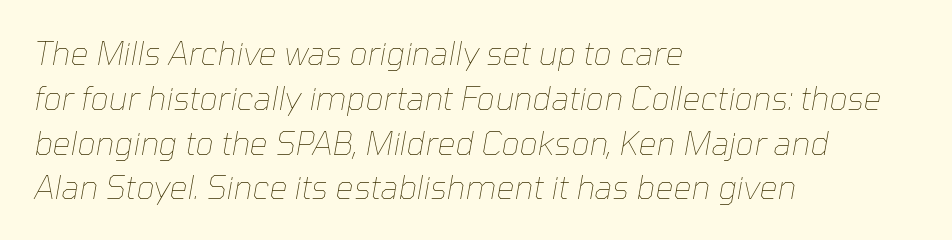
Q: Is the text bold? A: No.
Q: Is the text italic (slanted)? A: Yes, it leans right by about 10 degrees.
Q: Is the text underlined? A: No.
Q: How is the paragraph aligned? A: Left-aligned.
Q: Is the spacing between letters normal or unusually wide? A: Normal.
Q: Is the spacing between lines tight, normal or loose? A: Normal.
Q: Width (condensed, normal, or wide)? A: Normal.
Q: Stroke contrast? A: Low.
Q: x-height? A: Medium.
Q: Monospaced? A: No.
